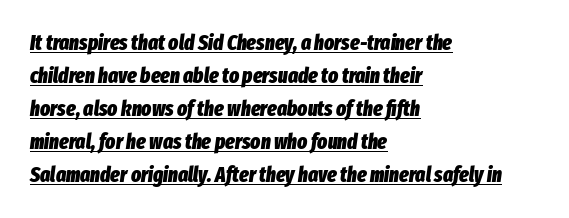
The image shows 21 px bold type, italic (leaning right); set left-aligned, normal line spacing (1.57x), normal letter spacing, underlined.
